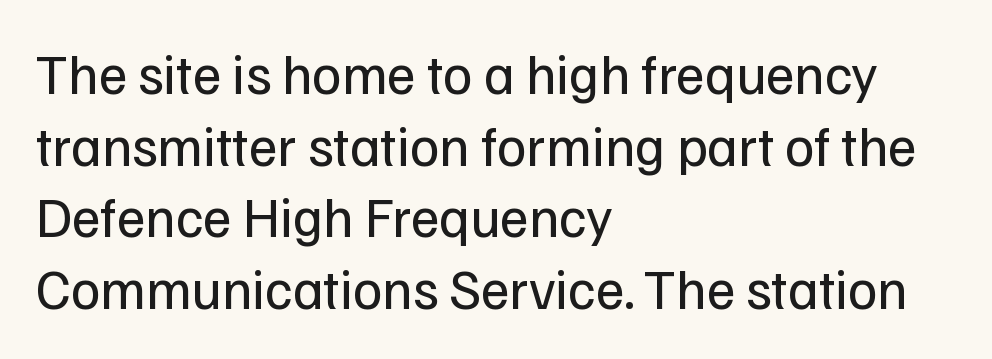
Q: Is the text bold? A: No.
Q: Is the text italic (slanted)? A: No, it is upright.
Q: Is the typeface a serif or a sans-serif typeface? A: Sans-serif.
Q: Is the text underlined? A: No.
Q: How is the paragraph aligned? A: Left-aligned.
Q: Is the spacing between letters normal or unusually wide? A: Normal.
Q: Is the spacing between lines tight, normal or loose? A: Normal.
Q: Width (condensed, normal, or wide)? A: Normal.
Q: Stroke contrast? A: Low.
Q: x-height? A: Medium.
Q: Monospaced? A: No.
